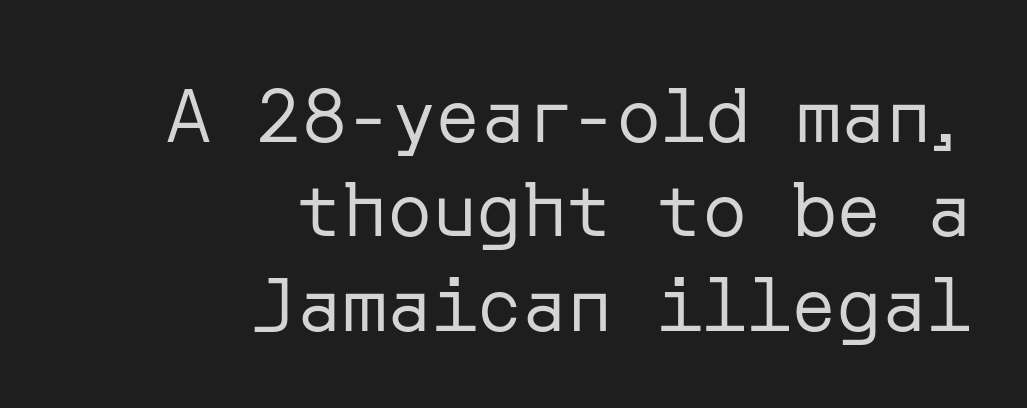
{"serif": "no", "italic": "no", "bold": "no", "weight": "regular", "width": "normal", "stroke_contrast": "low", "x_height": "medium", "underline": "no", "align": "right", "line_spacing": "normal", "line_spacing_ratio": 1.26, "letter_spacing": "normal", "letter_spacing_em": 0.0, "glyph_px": 75}
